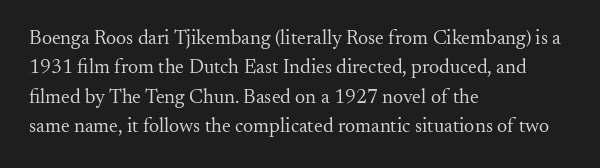
{"italic": "no", "bold": "no", "underline": "no", "align": "left", "line_spacing": "normal", "line_spacing_ratio": 1.47, "letter_spacing": "normal", "letter_spacing_em": 0.0, "glyph_px": 20}
